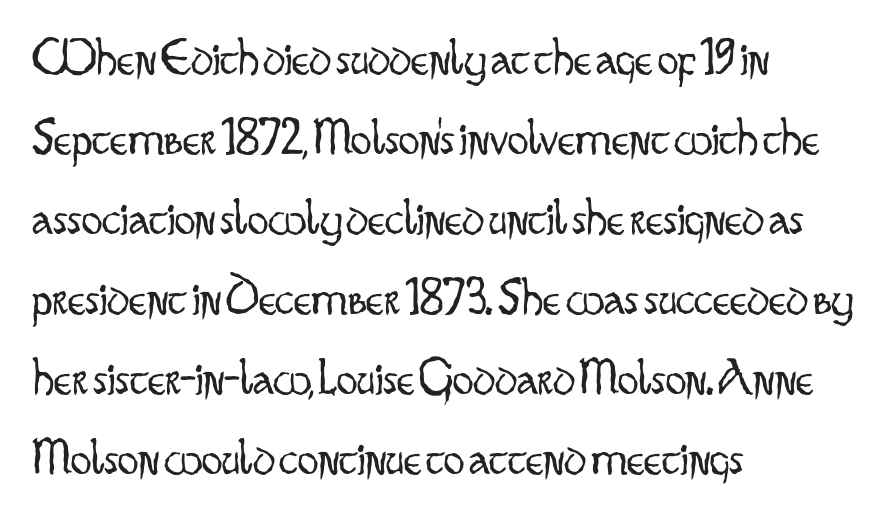
Q: Is the text bold? A: No.
Q: Is the text italic (slanted)? A: No, it is upright.
Q: Is the typeface a serif or a sans-serif typeface? A: Sans-serif.
Q: Is the text underlined? A: No.
Q: How is the paragraph aligned? A: Left-aligned.
Q: Is the spacing between letters normal or unusually wide? A: Normal.
Q: Is the spacing between lines tight, normal or loose? A: Normal.
Q: Width (condensed, normal, or wide)? A: Condensed.
Q: Stroke contrast? A: Low.
Q: x-height? A: Small.
Q: Monospaced? A: No.
